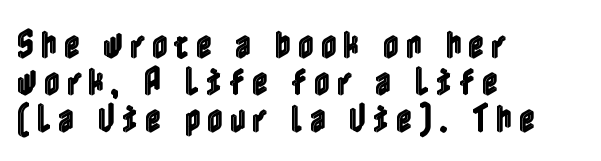
The image shows 31 px condensed type, upright; set left-aligned, line spacing 1.2x, unusually wide letter spacing (+0.21 em), not underlined; a medium x-height.
